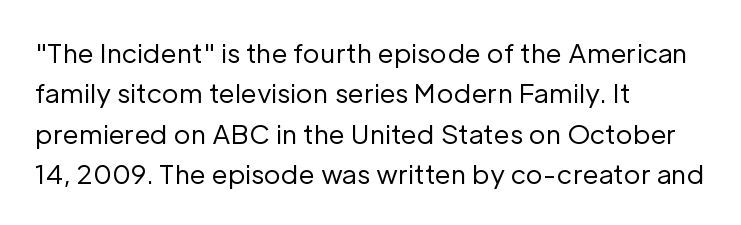
The image shows 26 px text type, upright; set left-aligned, normal line spacing (1.55x), normal letter spacing, not underlined.
